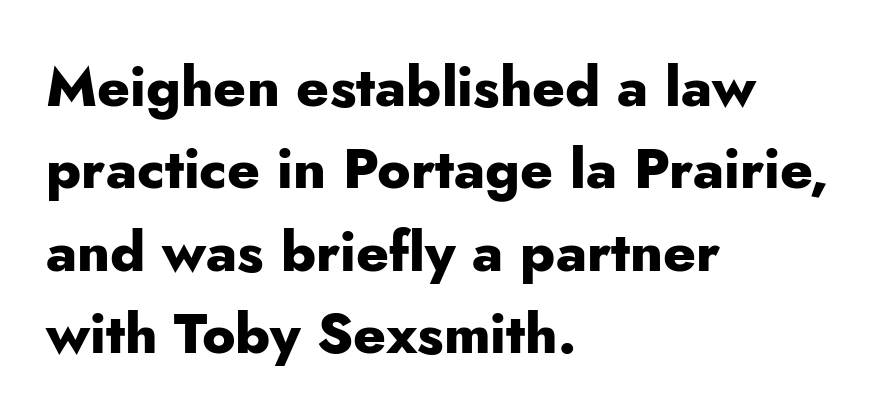
Think of a printed novel: that variable character pitch is what you see here. Nothing sits at the stroke ends, so this counts as sans-serif. The letters stand upright; this is a roman face. Does the leading feel generous? No, just average. Observe the ordinary spacing: letters are neighbours, not strangers. Heft: maximum for text — a bold.
